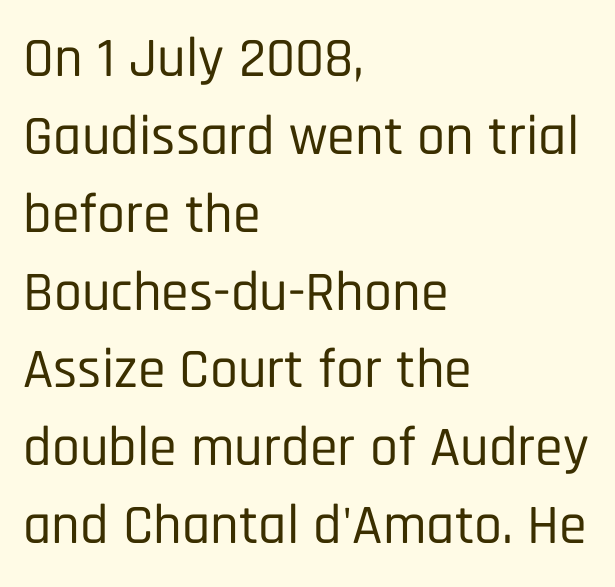
{"serif": "no", "italic": "no", "width": "condensed", "stroke_contrast": "low", "x_height": "large", "monospaced": "no", "underline": "no", "align": "left", "line_spacing": "normal", "line_spacing_ratio": 1.39, "letter_spacing": "normal", "letter_spacing_em": 0.0, "glyph_px": 56}
